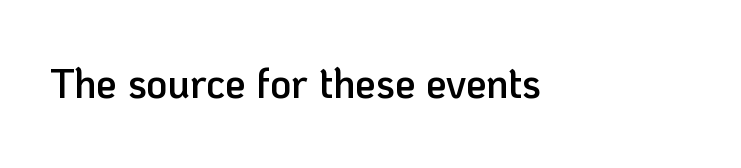
Q: Is the text bold? A: Semi-bold.
Q: Is the text italic (slanted)? A: No, it is upright.
Q: Is the typeface a serif or a sans-serif typeface? A: Sans-serif.
Q: Is the text underlined? A: No.
Q: Is the spacing between letters normal or unusually wide? A: Normal.
Q: Width (condensed, normal, or wide)? A: Normal.
Q: Stroke contrast? A: Low.
Q: x-height? A: Medium.
Q: Monospaced? A: No.
